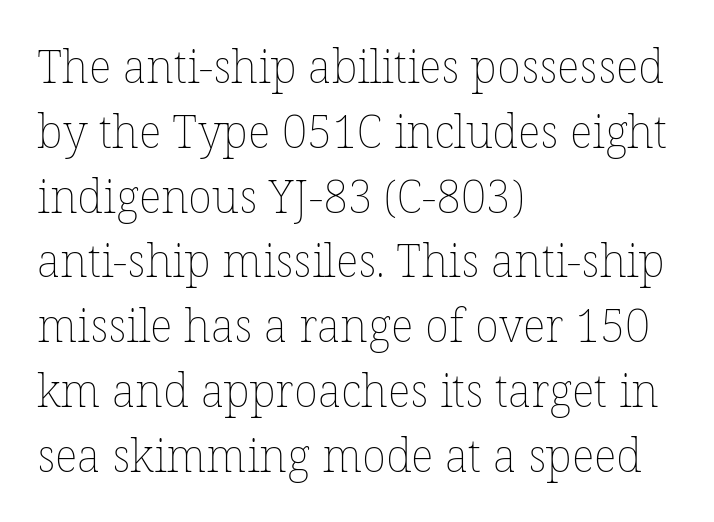
{"italic": "no", "bold": "no", "weight": "thin", "width": "normal", "stroke_contrast": "low", "x_height": "medium", "monospaced": "no", "underline": "no", "align": "left", "line_spacing": "normal", "line_spacing_ratio": 1.44, "letter_spacing": "normal", "letter_spacing_em": 0.0, "glyph_px": 45}
